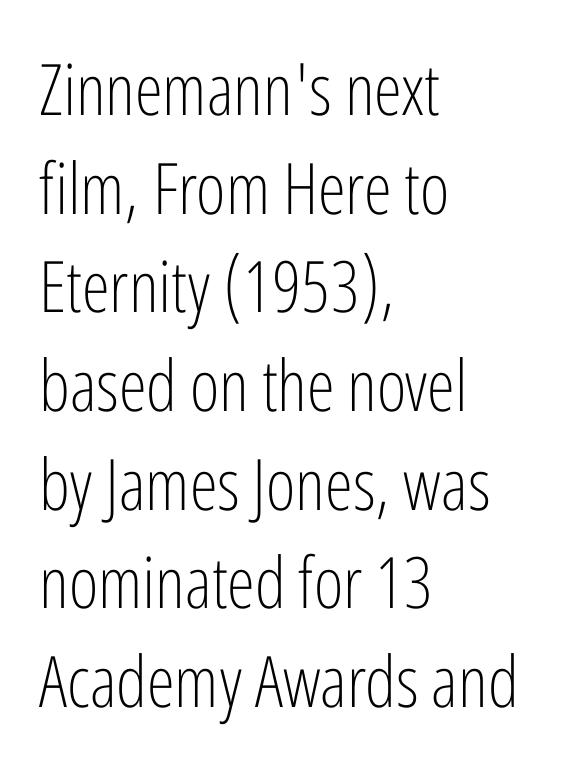
Q: Is the text bold? A: No.
Q: Is the text italic (slanted)? A: No, it is upright.
Q: Is the typeface a serif or a sans-serif typeface? A: Sans-serif.
Q: Is the text underlined? A: No.
Q: How is the paragraph aligned? A: Left-aligned.
Q: Is the spacing between letters normal or unusually wide? A: Normal.
Q: Is the spacing between lines tight, normal or loose? A: Normal.
Q: Width (condensed, normal, or wide)? A: Condensed.
Q: Stroke contrast? A: Low.
Q: x-height? A: Medium.
Q: Monospaced? A: No.
